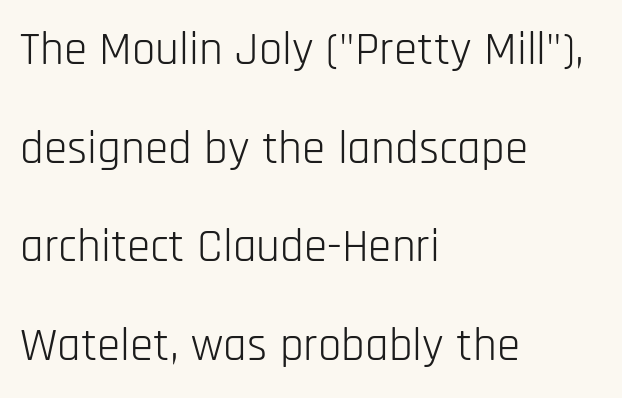
{"serif": "no", "italic": "no", "bold": "no", "weight": "light", "width": "condensed", "stroke_contrast": "low", "x_height": "large", "monospaced": "no", "underline": "no", "align": "left", "line_spacing": "loose", "line_spacing_ratio": 2.1, "letter_spacing": "normal", "letter_spacing_em": 0.0, "glyph_px": 47}
